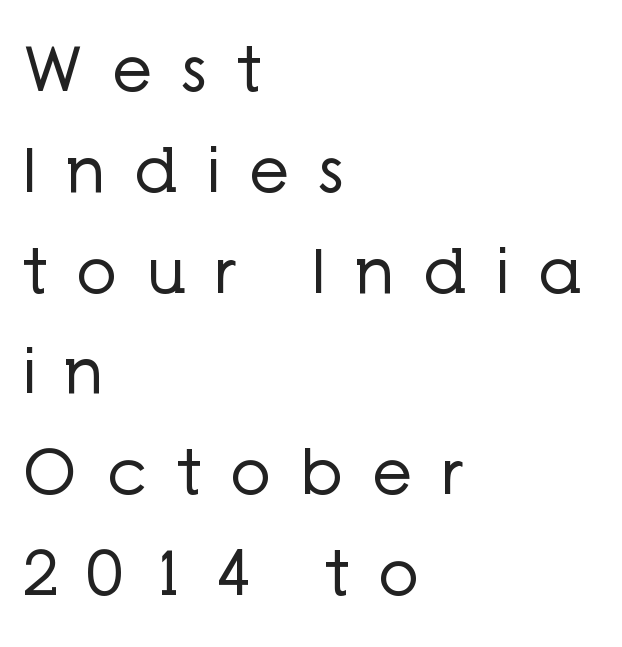
The image shows 63 px regular-weight sans-serif type, upright; set left-aligned, normal line spacing (1.6x), unusually wide letter spacing (+0.47 em), not underlined; low stroke contrast and a medium x-height.
